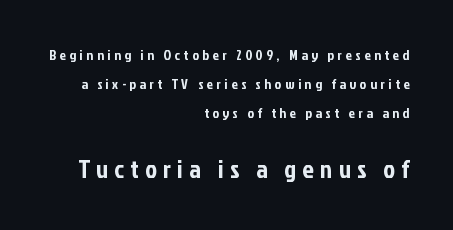
Q: Is the text italic (slanted)? A: No, it is upright.
Q: Is the text underlined? A: No.
Q: How is the paragraph aligned? A: Right-aligned.
Q: Is the spacing between letters normal or unusually wide? A: Unusually wide.
Q: Is the spacing between lines tight, normal or loose? A: Loose.
Q: Which block of text is set in a larger size, the first (top) or the second (bottom)? A: The second (bottom) one.
